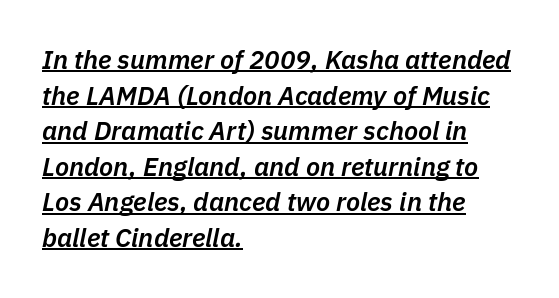
The image shows 26 px text type, italic (leaning right); set left-aligned, normal line spacing (1.37x), normal letter spacing, underlined.
